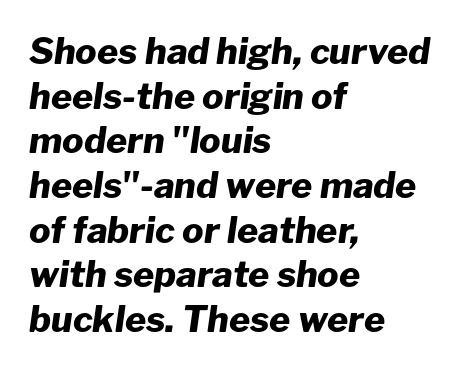
The image shows 36 px heavy type, italic (leaning right); set left-aligned, line spacing 1.24x, normal letter spacing, not underlined; low stroke contrast and a medium x-height.
